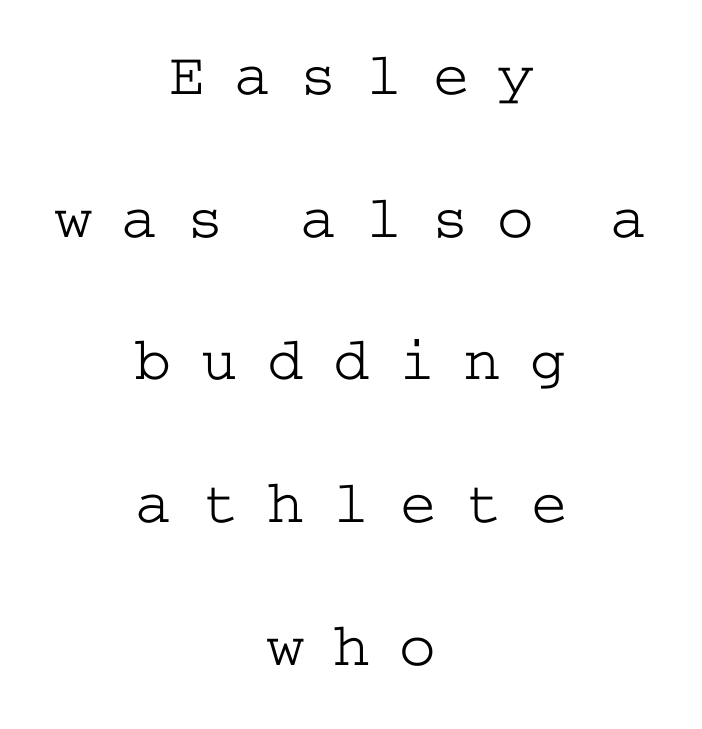
Q: Is the text bold? A: No.
Q: Is the text italic (slanted)? A: No, it is upright.
Q: Is the typeface a serif or a sans-serif typeface? A: Serif.
Q: Is the text underlined? A: No.
Q: How is the paragraph aligned? A: Centered.
Q: Is the spacing between letters normal or unusually wide? A: Unusually wide.
Q: Is the spacing between lines tight, normal or loose? A: Loose.
Q: Width (condensed, normal, or wide)? A: Wide.
Q: Stroke contrast? A: Low.
Q: x-height? A: Medium.
